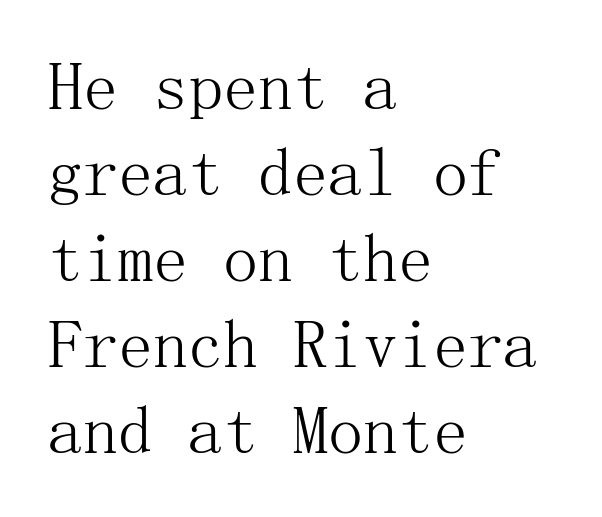
{"serif": "yes", "italic": "no", "bold": "no", "weight": "light", "width": "normal", "stroke_contrast": "medium", "x_height": "medium", "underline": "no", "align": "left", "line_spacing_ratio": 1.23, "letter_spacing": "normal", "letter_spacing_em": 0.0, "glyph_px": 70}
